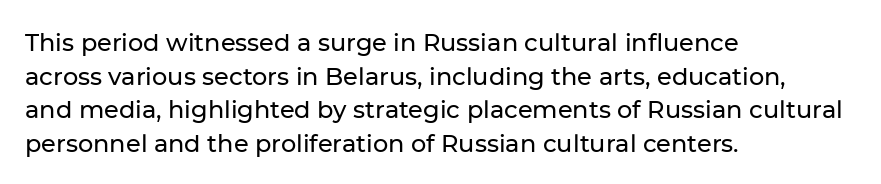
The image shows 24 px text type, upright; set left-aligned, normal line spacing (1.4x), normal letter spacing, not underlined.
